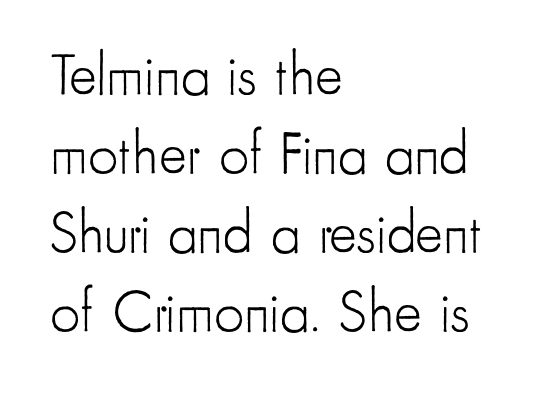
{"serif": "no", "italic": "no", "bold": "no", "weight": "light", "width": "condensed", "stroke_contrast": "low", "x_height": "small", "monospaced": "no", "underline": "no", "align": "left", "line_spacing": "normal", "line_spacing_ratio": 1.34, "letter_spacing": "normal", "letter_spacing_em": 0.0, "glyph_px": 59}
